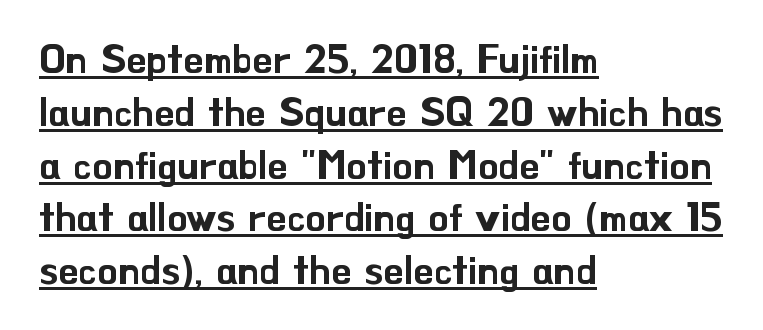
If you measured baseline to baseline, you'd find a middling distance. You could not count columns in this text — the font is proportionally spaced. A typesetter would mark this as roman, not italic. Check the space under the baseline: a stroke is drawn there. Classification — sans serif.
